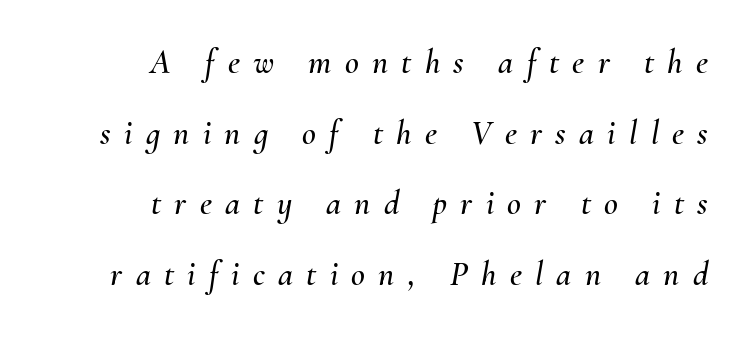
These lines were composed using italics. Caption: multi-line text, flush right, ragged left. The passage shown is typed in a proportional face where columns would drift. Display-style spreading of the glyphs; the letterfit is very open.
